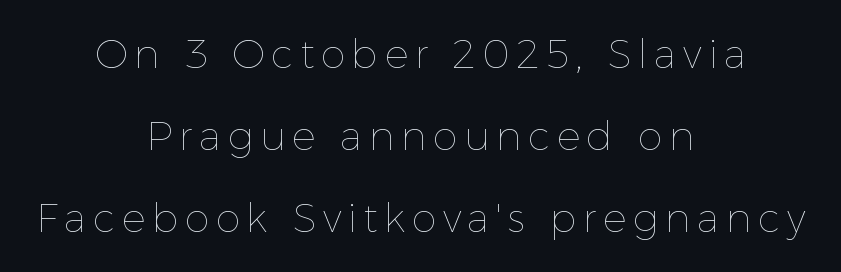
Q: Is the text bold? A: No.
Q: Is the text italic (slanted)? A: No, it is upright.
Q: Is the text underlined? A: No.
Q: How is the paragraph aligned? A: Centered.
Q: Is the spacing between lines tight, normal or loose? A: Loose.
Q: Width (condensed, normal, or wide)? A: Normal.
Q: x-height? A: Medium.
Q: Monospaced? A: No.
